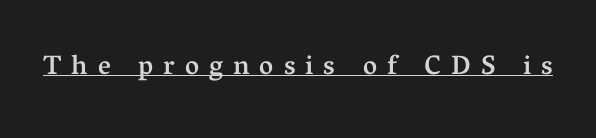
{"italic": "no", "bold": "semi", "underline": "yes", "letter_spacing": "wide", "letter_spacing_em": 0.37, "glyph_px": 27}
